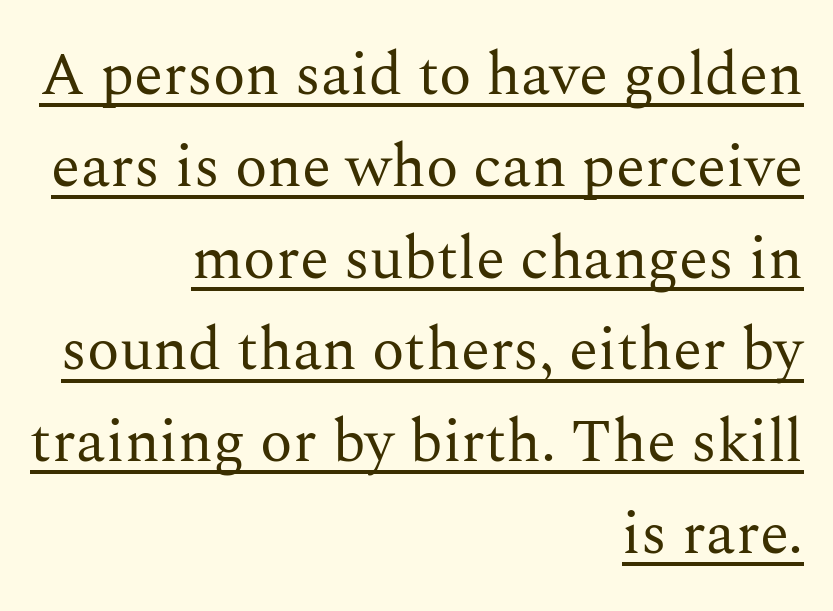
The image shows 60 px regular-weight serif type, upright; set right-aligned, normal line spacing (1.53x), normal letter spacing, underlined; medium stroke contrast and a medium x-height.
